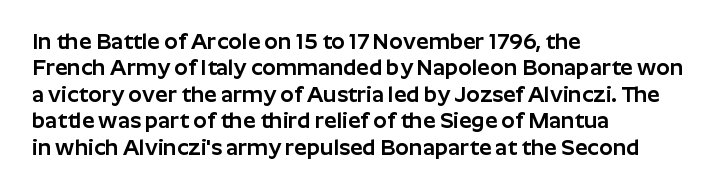
This rendering features lettering with no underline. Horizontal alignment here is leftward, the default for most running prose. These lines keep a tight, regular rhythm from letter to letter. A typesetter would mark this as roman, not italic.
